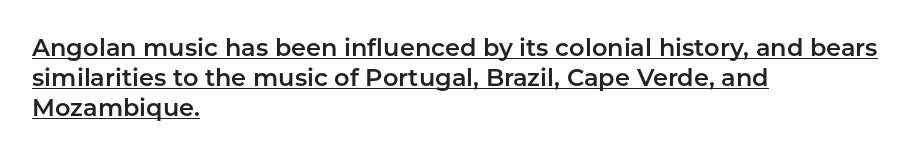
{"italic": "no", "underline": "yes", "align": "left", "line_spacing": "normal", "line_spacing_ratio": 1.25, "letter_spacing": "normal", "letter_spacing_em": 0.0, "glyph_px": 24}
